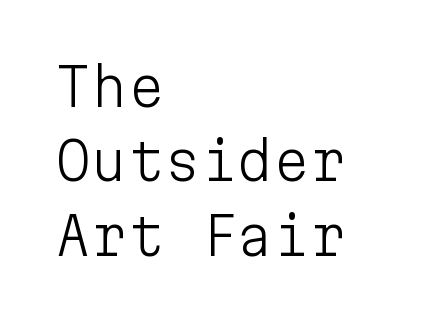
Q: Is the text bold? A: No.
Q: Is the text italic (slanted)? A: No, it is upright.
Q: Is the typeface a serif or a sans-serif typeface? A: Sans-serif.
Q: Is the text underlined? A: No.
Q: How is the paragraph aligned? A: Left-aligned.
Q: Is the spacing between letters normal or unusually wide? A: Normal.
Q: Is the spacing between lines tight, normal or loose? A: Normal.
Q: Width (condensed, normal, or wide)? A: Normal.
Q: Stroke contrast? A: Low.
Q: x-height? A: Medium.
Q: Monospaced? A: Yes.
